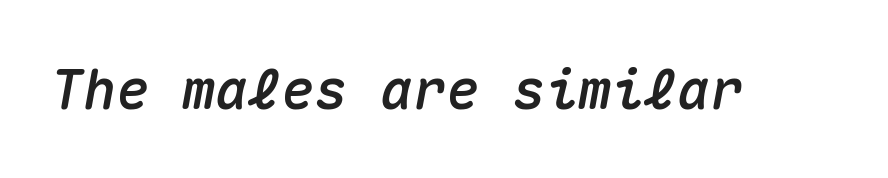
The image shows 55 px text type, italic (leaning right), monospaced; set normal letter spacing, not underlined; medium stroke contrast and a medium x-height.
